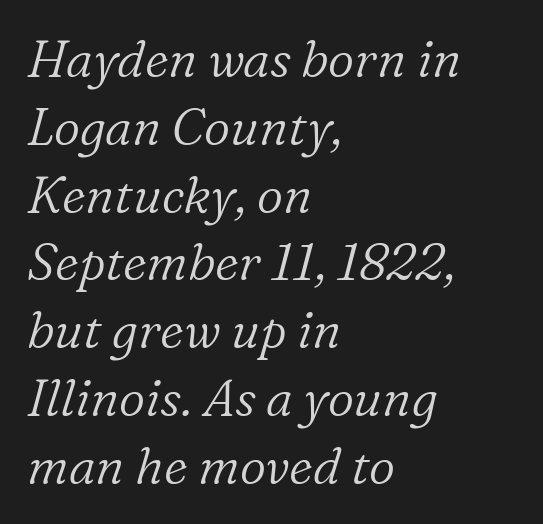
{"serif": "yes", "italic": "yes", "lean": "right", "slant_degrees": 16, "bold": "no", "weight": "light", "width": "normal", "stroke_contrast": "low", "x_height": "medium", "monospaced": "no", "underline": "no", "align": "left", "line_spacing": "normal", "line_spacing_ratio": 1.33, "letter_spacing": "normal", "letter_spacing_em": 0.0, "glyph_px": 51}
